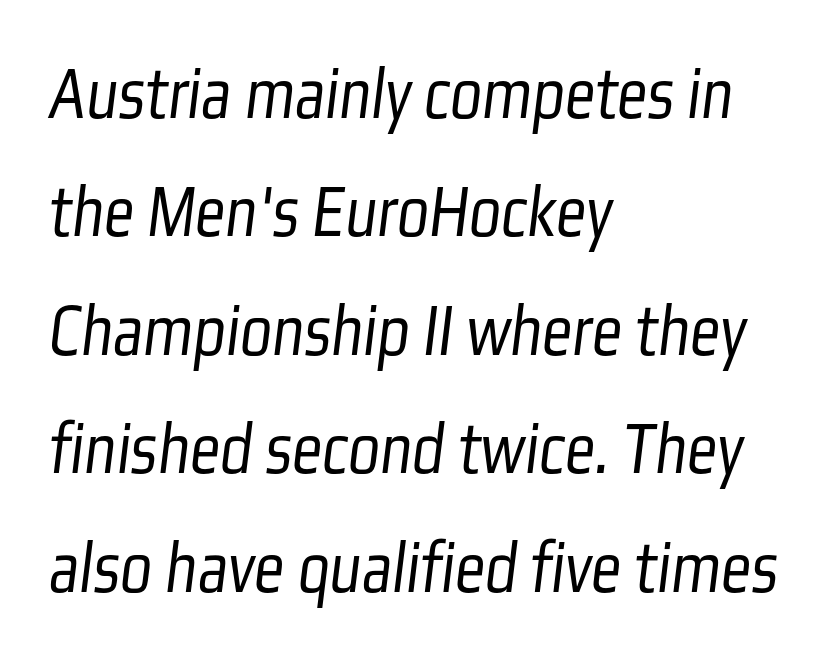
Q: Is the text bold? A: No.
Q: Is the typeface a serif or a sans-serif typeface? A: Sans-serif.
Q: Is the text underlined? A: No.
Q: How is the paragraph aligned? A: Left-aligned.
Q: Is the spacing between letters normal or unusually wide? A: Normal.
Q: Is the spacing between lines tight, normal or loose? A: Normal.
Q: Width (condensed, normal, or wide)? A: Condensed.
Q: Stroke contrast? A: Low.
Q: x-height? A: Medium.
Q: Monospaced? A: No.
